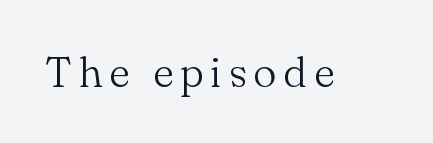
{"serif": "yes", "italic": "no", "bold": "no", "weight": "light", "width": "normal", "stroke_contrast": "medium", "x_height": "small", "monospaced": "no", "underline": "no", "glyph_px": 42}
